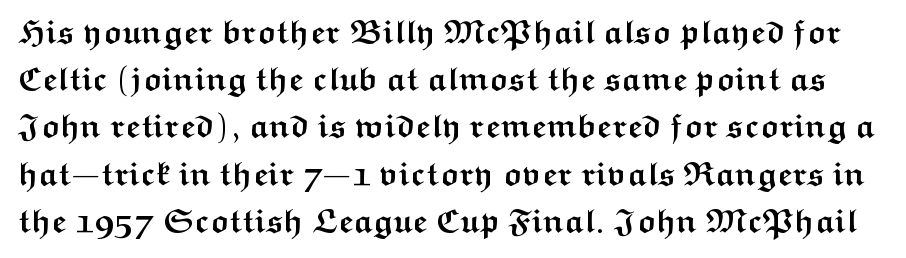
Q: Is the text bold? A: Yes.
Q: Is the text italic (slanted)? A: No, it is upright.
Q: Is the typeface a serif or a sans-serif typeface? A: Sans-serif.
Q: Is the text underlined? A: No.
Q: Is the spacing between letters normal or unusually wide? A: Normal.
Q: Is the spacing between lines tight, normal or loose? A: Normal.
Q: Width (condensed, normal, or wide)? A: Wide.
Q: Stroke contrast? A: Medium.
Q: x-height? A: Medium.
Q: Monospaced? A: No.
